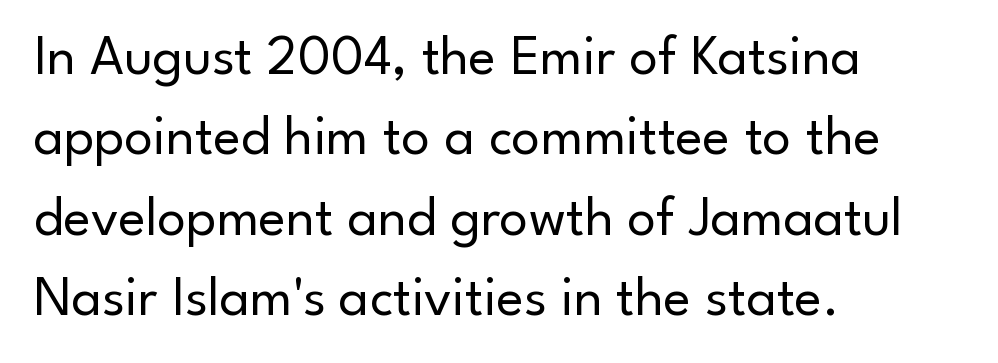
Q: Is the text bold? A: No.
Q: Is the text italic (slanted)? A: No, it is upright.
Q: Is the typeface a serif or a sans-serif typeface? A: Sans-serif.
Q: Is the text underlined? A: No.
Q: How is the paragraph aligned? A: Left-aligned.
Q: Is the spacing between letters normal or unusually wide? A: Normal.
Q: Is the spacing between lines tight, normal or loose? A: Normal.
Q: Width (condensed, normal, or wide)? A: Normal.
Q: Stroke contrast? A: Low.
Q: x-height? A: Small.
Q: Monospaced? A: No.
